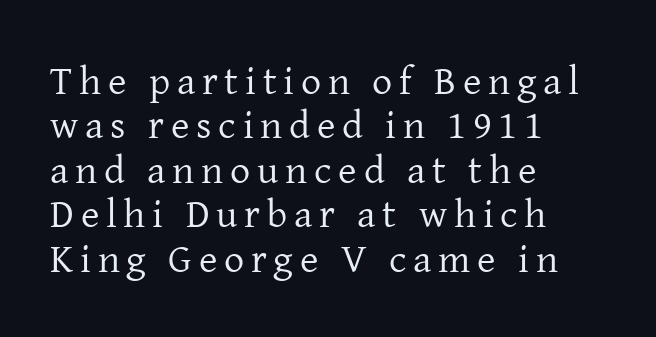
Q: Is the text bold? A: No.
Q: Is the text italic (slanted)? A: No, it is upright.
Q: Is the typeface a serif or a sans-serif typeface? A: Serif.
Q: Is the text underlined? A: No.
Q: How is the paragraph aligned? A: Left-aligned.
Q: Is the spacing between lines tight, normal or loose? A: Tight.
Q: Width (condensed, normal, or wide)? A: Normal.
Q: Stroke contrast? A: Low.
Q: x-height? A: Medium.
Q: Monospaced? A: No.
